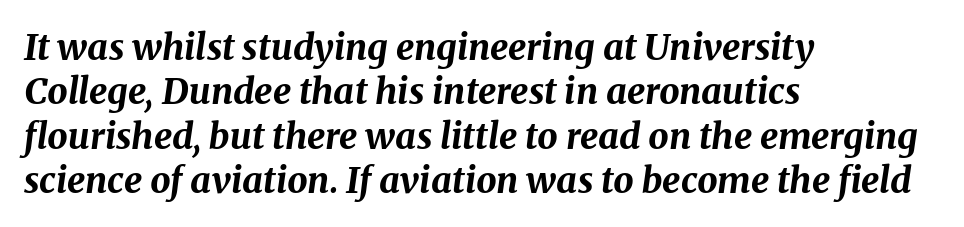
The image shows 36 px bold type, italic (leaning right); set left-aligned, line spacing 1.23x, normal letter spacing, not underlined; medium stroke contrast and a medium x-height.
